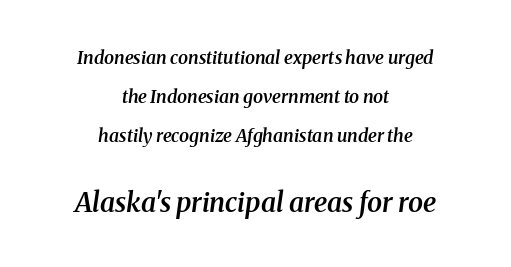
Q: Is the text bold? A: Semi-bold.
Q: Is the text italic (slanted)? A: Yes, it leans right by about 8 degrees.
Q: Is the text underlined? A: No.
Q: How is the paragraph aligned? A: Centered.
Q: Is the spacing between letters normal or unusually wide? A: Normal.
Q: Is the spacing between lines tight, normal or loose? A: Loose.
Q: Which block of text is set in a larger size, the first (top) or the second (bottom)? A: The second (bottom) one.
